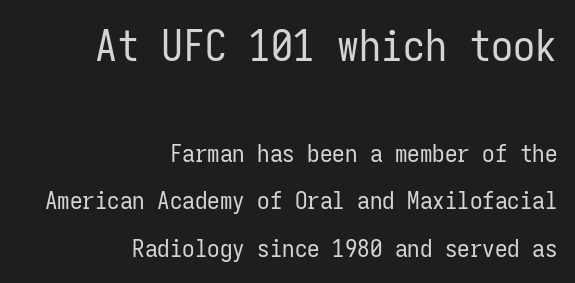
Q: Is the text bold? A: No.
Q: Is the text italic (slanted)? A: No, it is upright.
Q: Is the typeface a serif or a sans-serif typeface? A: Sans-serif.
Q: Is the text underlined? A: No.
Q: How is the paragraph aligned? A: Right-aligned.
Q: Is the spacing between letters normal or unusually wide? A: Normal.
Q: Is the spacing between lines tight, normal or loose? A: Loose.
Q: Which block of text is set in a larger size, the first (top) or the second (bottom)? A: The first (top) one.
Q: Width (condensed, normal, or wide)? A: Condensed.
Q: Stroke contrast? A: Low.
Q: x-height? A: Medium.
Q: Monospaced? A: Yes.
